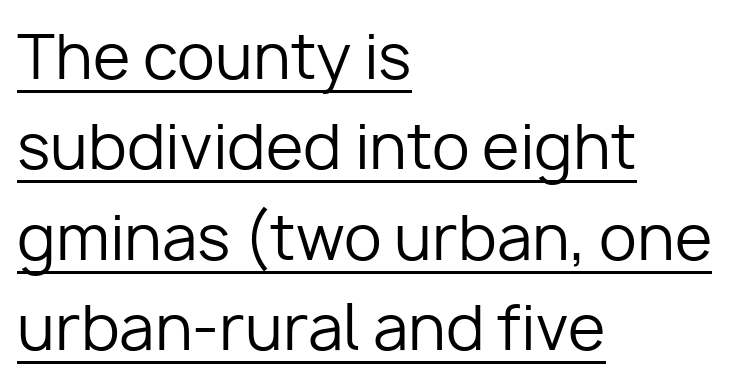
{"serif": "no", "italic": "no", "bold": "no", "weight": "regular", "width": "normal", "stroke_contrast": "low", "x_height": "medium", "monospaced": "no", "underline": "yes", "align": "left", "line_spacing": "normal", "line_spacing_ratio": 1.48, "letter_spacing": "normal", "letter_spacing_em": 0.0, "glyph_px": 61}
